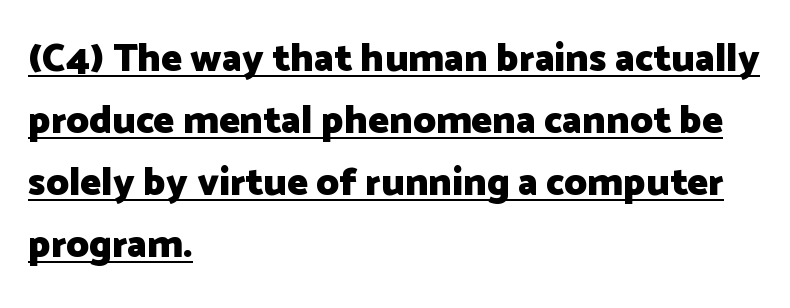
Q: Is the text bold? A: Yes.
Q: Is the text italic (slanted)? A: No, it is upright.
Q: Is the typeface a serif or a sans-serif typeface? A: Sans-serif.
Q: Is the text underlined? A: Yes.
Q: How is the paragraph aligned? A: Left-aligned.
Q: Is the spacing between letters normal or unusually wide? A: Normal.
Q: Is the spacing between lines tight, normal or loose? A: Normal.
Q: Width (condensed, normal, or wide)? A: Normal.
Q: Stroke contrast? A: Low.
Q: x-height? A: Medium.
Q: Monospaced? A: No.
